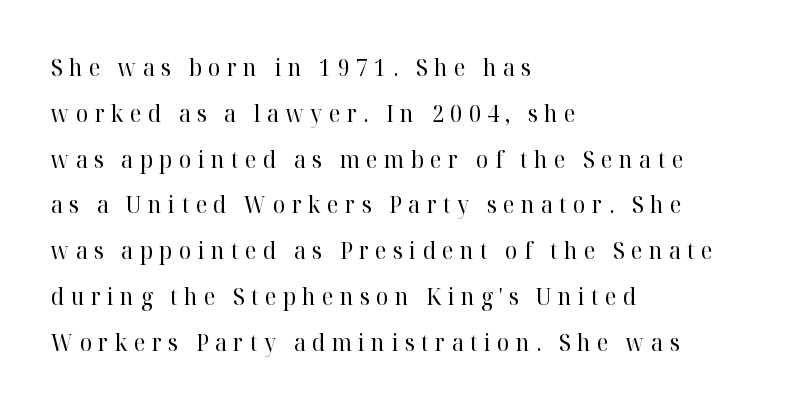
The image shows 23 px text type, upright; set left-aligned, loose line spacing (1.99x), unusually wide letter spacing (+0.28 em), not underlined.
